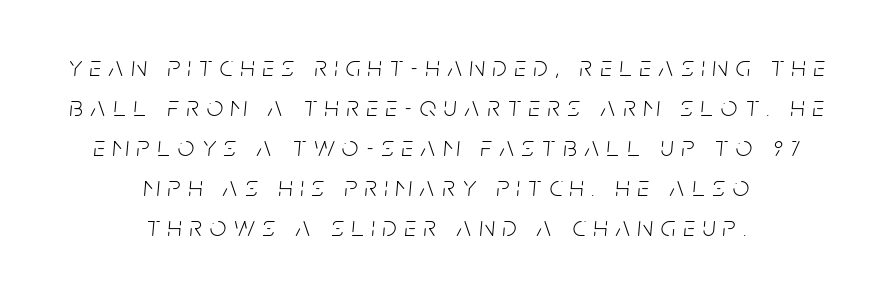
Substantial extra tracking has been applied to these lines. Bare-footed words on every line. Notice how the stems are inclined rather than vertical — that's the hallmark of italics. Leading: standard. Layout note: lines centered. The face used here is proportionally spaced, like ordinary book or web type.
